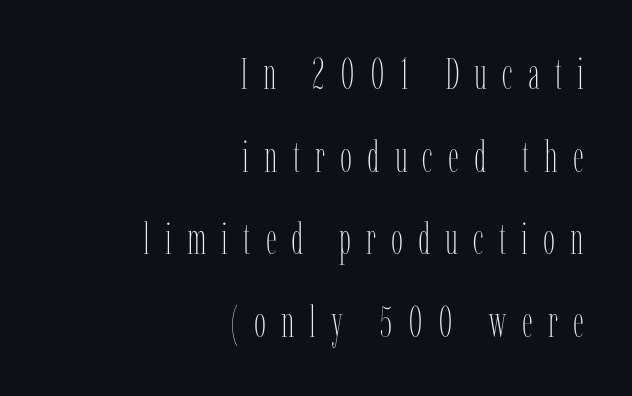
{"italic": "no", "bold": "no", "weight": "thin", "width": "condensed", "stroke_contrast": "low", "x_height": "medium", "monospaced": "no", "underline": "no", "align": "right", "line_spacing": "loose", "line_spacing_ratio": 1.92, "letter_spacing": "wide", "letter_spacing_em": 0.35, "glyph_px": 43}
